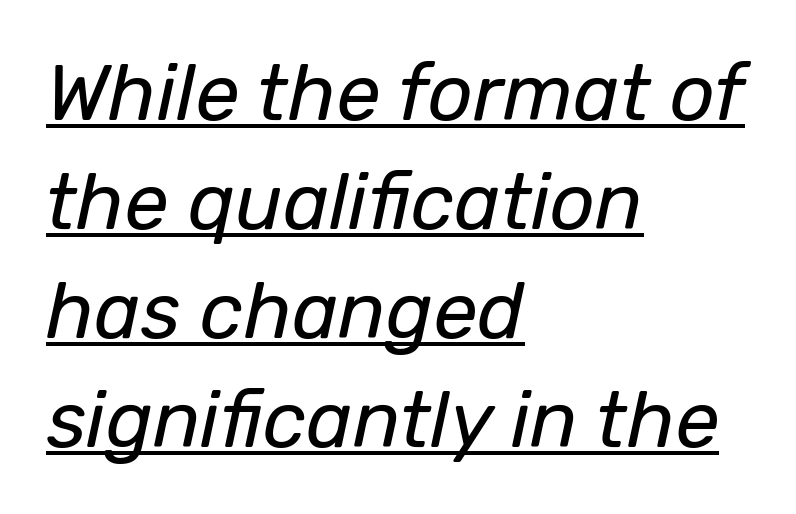
Q: Is the text bold? A: No.
Q: Is the text italic (slanted)? A: Yes, it leans right by about 12 degrees.
Q: Is the text underlined? A: Yes.
Q: How is the paragraph aligned? A: Left-aligned.
Q: Is the spacing between letters normal or unusually wide? A: Normal.
Q: Is the spacing between lines tight, normal or loose? A: Normal.
Q: Width (condensed, normal, or wide)? A: Normal.
Q: Stroke contrast? A: Low.
Q: x-height? A: Medium.
Q: Monospaced? A: No.
